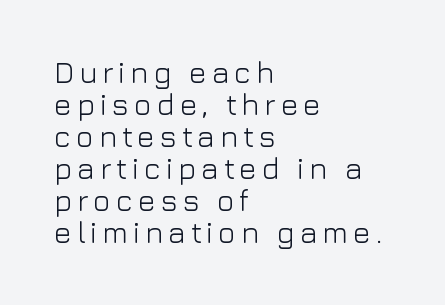
A typesetter would label this face a sans. Horizontally, the lines are justified to the leading edge only. Is there much room between lines? No — they nearly touch. Caption: face not bold, strokes unweighted.
